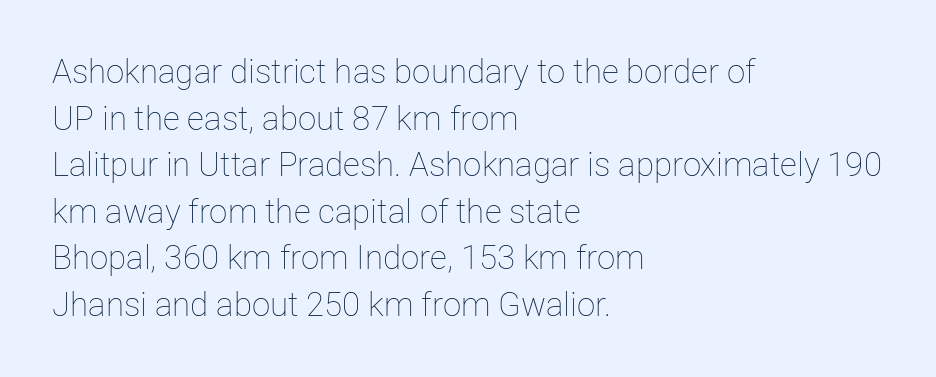
Anything drawn beneath the words? Only blank space. Horizontal alignment here is leftward, the default for most running prose. Each word holds together tightly as a unit, with standard inter-letter gaps. The rendering uses natural spacing where letterforms have individual widths.
